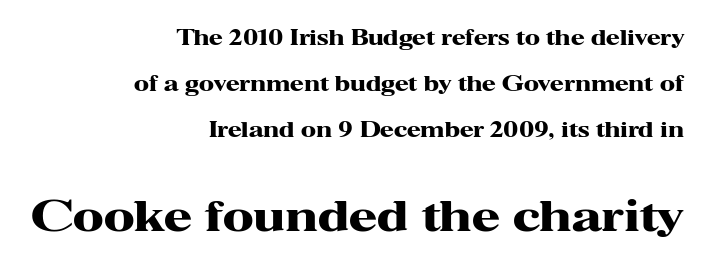
{"serif": "yes", "italic": "no", "bold": "yes", "weight": "heavy", "width": "wide", "stroke_contrast": "high", "x_height": "medium", "monospaced": "no", "underline": "no", "align": "right", "line_spacing": "loose", "line_spacing_ratio": 2.29, "letter_spacing": "normal", "letter_spacing_em": 0.0, "larger_block": "second", "size_ratio": 2.05, "glyph_px": 41}
